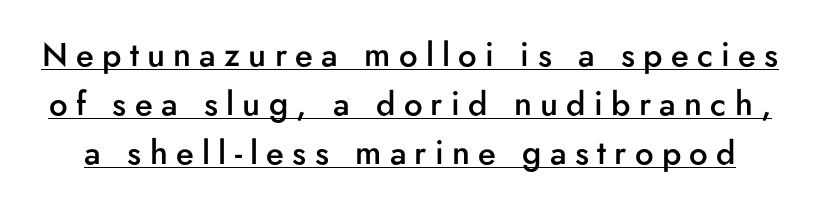
A fair bit of extra ink — the face is semibold, not bold. Are there feet on the stems? There aren't — it's a sans. The leading is moderate, giving the passage an even texture. Someone cranked the tracking dial way up on this one.
